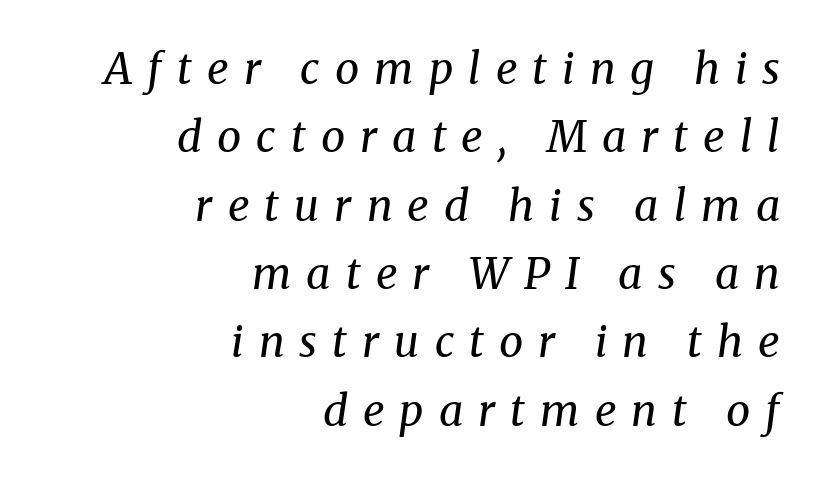
Q: Is the text bold? A: No.
Q: Is the text italic (slanted)? A: Yes, it leans right by about 8 degrees.
Q: Is the typeface a serif or a sans-serif typeface? A: Serif.
Q: Is the text underlined? A: No.
Q: How is the paragraph aligned? A: Right-aligned.
Q: Is the spacing between letters normal or unusually wide? A: Unusually wide.
Q: Is the spacing between lines tight, normal or loose? A: Normal.
Q: Width (condensed, normal, or wide)? A: Normal.
Q: Stroke contrast? A: Medium.
Q: x-height? A: Medium.
Q: Monospaced? A: No.
